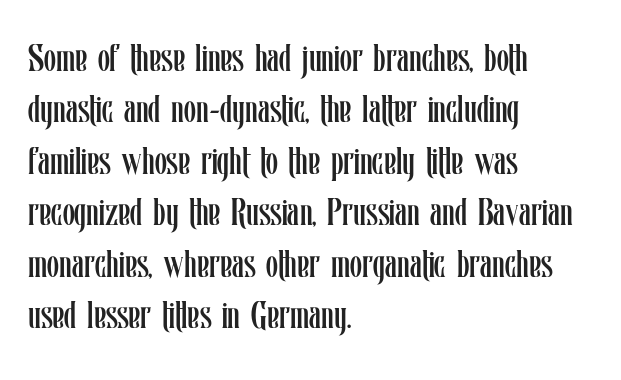
{"italic": "no", "bold": "no", "weight": "regular", "width": "condensed", "stroke_contrast": "low", "x_height": "medium", "monospaced": "no", "underline": "no", "align": "left", "line_spacing": "normal", "line_spacing_ratio": 1.32, "letter_spacing": "normal", "letter_spacing_em": 0.0, "glyph_px": 39}
